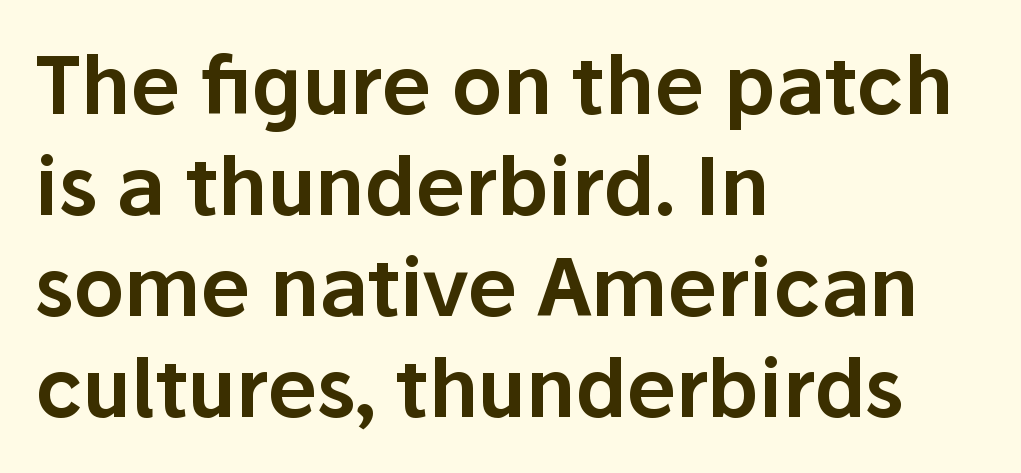
The letters stand upright; this is a roman face. The gaps between neighbouring characters are ordinary and unremarkable. No feet cap the strokes, marking this as sans-serif type. You could not count columns in this text — the font is proportionally spaced.
